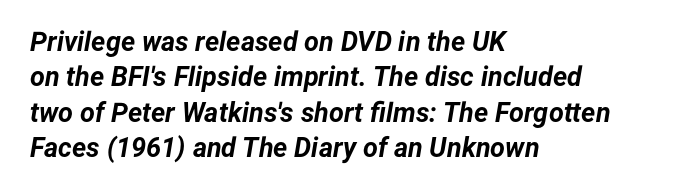
The image shows 27 px bold type, italic (leaning right); set left-aligned, normal line spacing (1.31x), normal letter spacing, not underlined.
